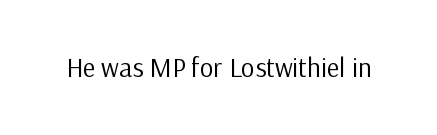
The image shows 27 px text type, upright; set normal letter spacing, not underlined.
